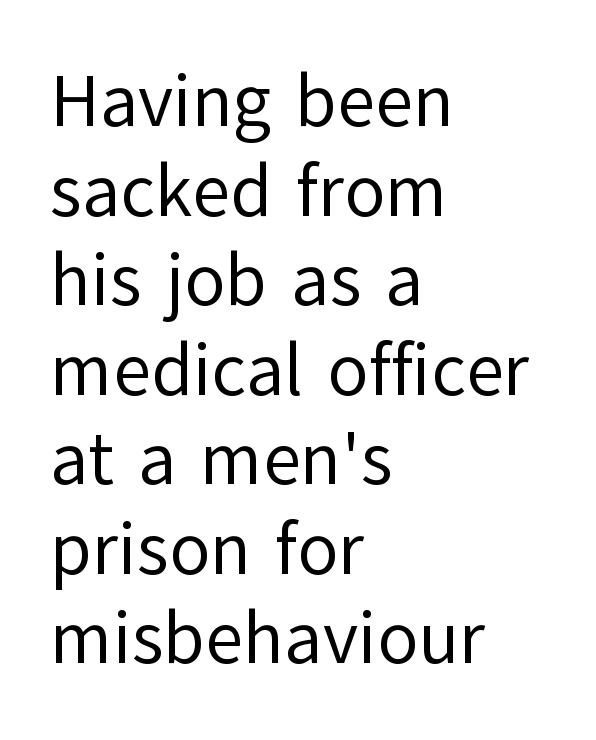
These lines keep a tight, regular rhythm from letter to letter. The glyphs are unaccompanied by any horizontal stroke below them. Here the designer chose a conventional face with non-uniform glyph widths. Is the type heavy? It reads as light-to-regular instead.
